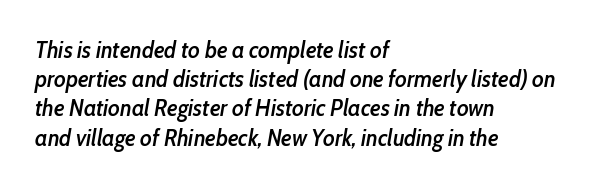
Q: Is the text bold? A: Semi-bold.
Q: Is the text italic (slanted)? A: Yes, it leans right by about 10 degrees.
Q: Is the text underlined? A: No.
Q: How is the paragraph aligned? A: Left-aligned.
Q: Is the spacing between letters normal or unusually wide? A: Normal.
Q: Is the spacing between lines tight, normal or loose? A: Normal.
